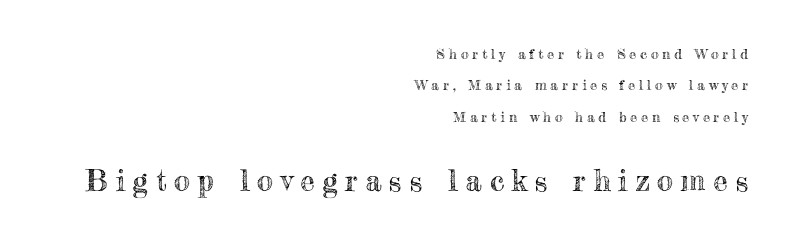
{"italic": "no", "width": "normal", "x_height": "small", "monospaced": "no", "underline": "no", "align": "right", "line_spacing": "loose", "line_spacing_ratio": 2.24, "letter_spacing": "wide", "letter_spacing_em": 0.27, "larger_block": "second", "size_ratio": 2.07, "glyph_px": 29}
